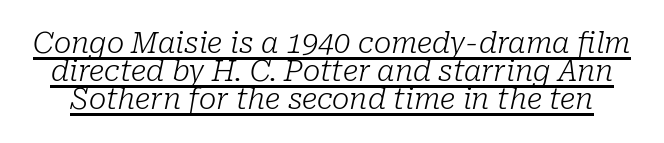
{"serif": "yes", "italic": "yes", "lean": "right", "slant_degrees": 10, "bold": "no", "weight": "light", "width": "normal", "stroke_contrast": "low", "x_height": "medium", "monospaced": "no", "underline": "yes", "line_spacing": "tight", "line_spacing_ratio": 0.96, "letter_spacing": "normal", "letter_spacing_em": 0.0, "glyph_px": 29}
